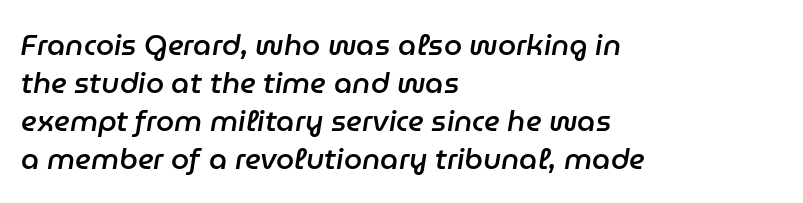
Q: Is the text bold? A: Semi-bold.
Q: Is the text italic (slanted)? A: Yes, it leans right by about 9 degrees.
Q: Is the text underlined? A: No.
Q: How is the paragraph aligned? A: Left-aligned.
Q: Is the spacing between letters normal or unusually wide? A: Normal.
Q: Is the spacing between lines tight, normal or loose? A: Normal.
Q: Width (condensed, normal, or wide)? A: Normal.
Q: Stroke contrast? A: Low.
Q: x-height? A: Medium.
Q: Monospaced? A: No.
